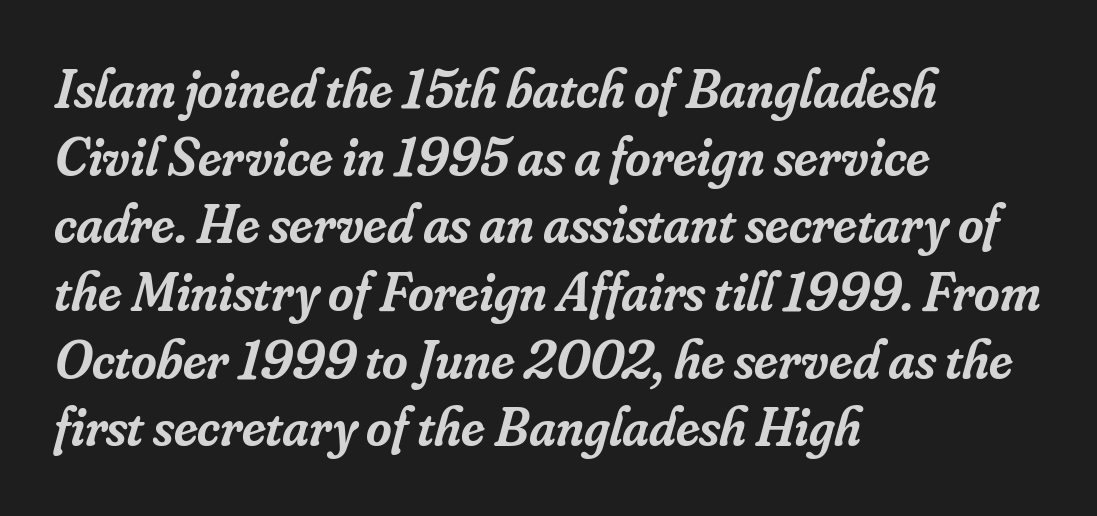
The lines in this sample share a left origin and differ only in where they stop. Inter-character spacing is left at the font's built-in metrics. Each letter keeps its own natural width here, so spacing adapts to shape. Quick note: italic.
